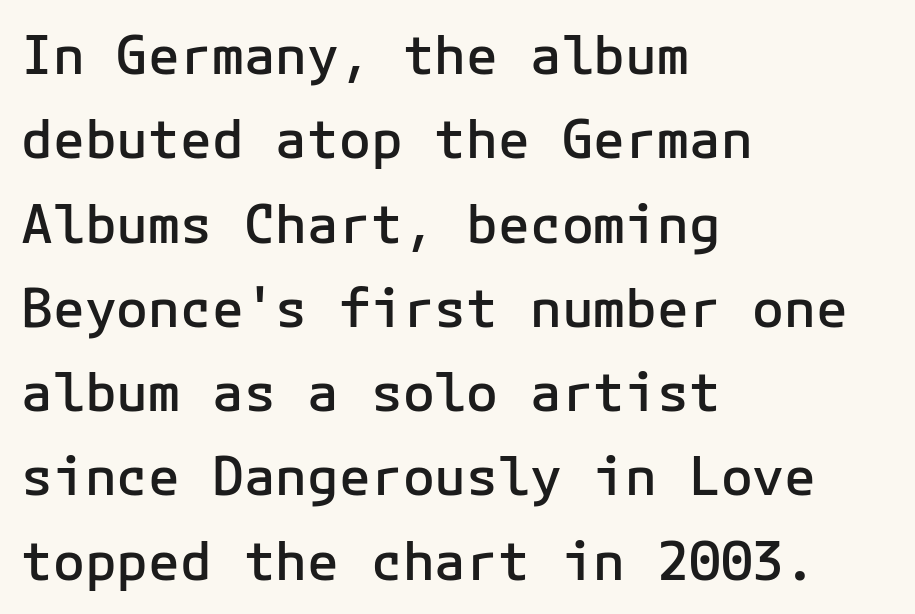
The image shows 53 px semibold sans-serif type, upright; set left-aligned, normal line spacing (1.59x), normal letter spacing, not underlined; low stroke contrast and a medium x-height.
